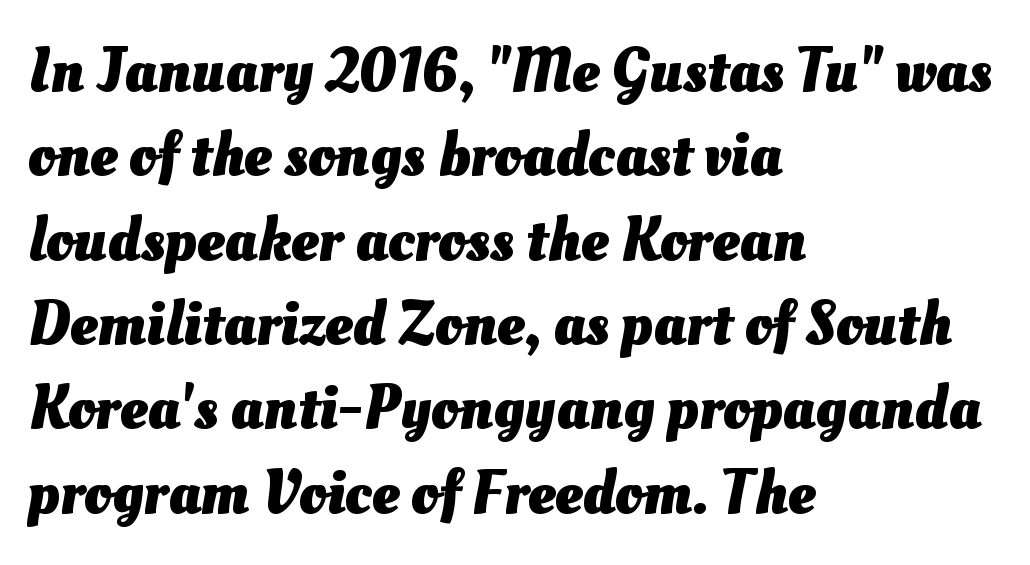
{"bold": "yes", "weight": "heavy", "width": "normal", "stroke_contrast": "medium", "x_height": "small", "monospaced": "no", "underline": "no", "align": "left", "line_spacing": "normal", "line_spacing_ratio": 1.36, "letter_spacing": "normal", "letter_spacing_em": 0.0, "glyph_px": 62}
